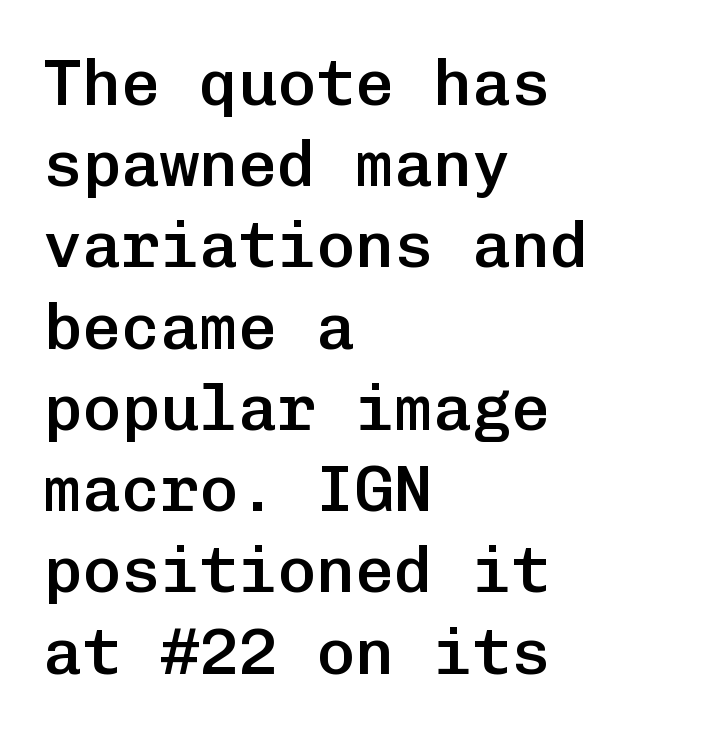
Q: Is the text bold? A: Semi-bold.
Q: Is the text italic (slanted)? A: No, it is upright.
Q: Is the typeface a serif or a sans-serif typeface? A: Sans-serif.
Q: Is the text underlined? A: No.
Q: How is the paragraph aligned? A: Left-aligned.
Q: Is the spacing between letters normal or unusually wide? A: Normal.
Q: Is the spacing between lines tight, normal or loose? A: Normal.
Q: Width (condensed, normal, or wide)? A: Normal.
Q: Stroke contrast? A: Low.
Q: x-height? A: Medium.
Q: Monospaced? A: Yes.
